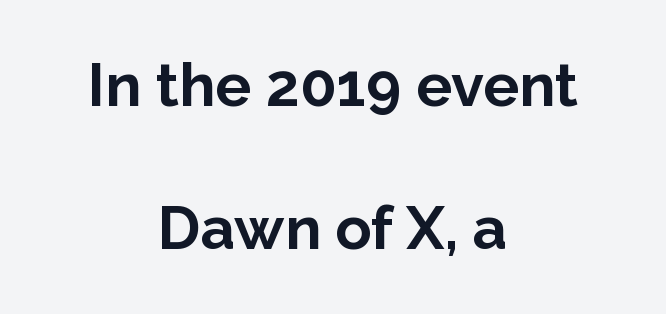
Q: Is the text bold? A: Yes.
Q: Is the text italic (slanted)? A: No, it is upright.
Q: Is the typeface a serif or a sans-serif typeface? A: Sans-serif.
Q: Is the text underlined? A: No.
Q: How is the paragraph aligned? A: Centered.
Q: Is the spacing between letters normal or unusually wide? A: Normal.
Q: Is the spacing between lines tight, normal or loose? A: Loose.
Q: Width (condensed, normal, or wide)? A: Normal.
Q: Stroke contrast? A: Low.
Q: x-height? A: Medium.
Q: Monospaced? A: No.
